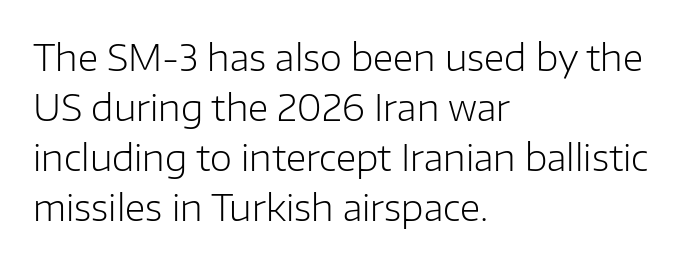
The image shows 36 px light sans-serif type, upright; set left-aligned, normal line spacing (1.39x), normal letter spacing, not underlined; low stroke contrast and a medium x-height.
